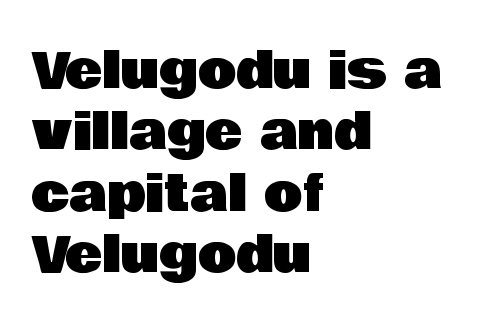
Q: Is the text italic (slanted)? A: No, it is upright.
Q: Is the typeface a serif or a sans-serif typeface? A: Sans-serif.
Q: Is the text underlined? A: No.
Q: How is the paragraph aligned? A: Left-aligned.
Q: Is the spacing between letters normal or unusually wide? A: Normal.
Q: Width (condensed, normal, or wide)? A: Normal.
Q: Stroke contrast? A: Low.
Q: x-height? A: Large.
Q: Monospaced? A: No.
